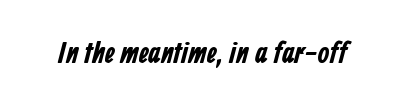
The area under the type is left untouched. Bold? Absolutely — the strokes are thick and heavy. Tracking value appears to be zero — textbook default spacing. The face used here is a sans, in the tradition of grotesques and geometrics. Is this a fixed-width face? No — the glyphs have proportional, varying widths.
